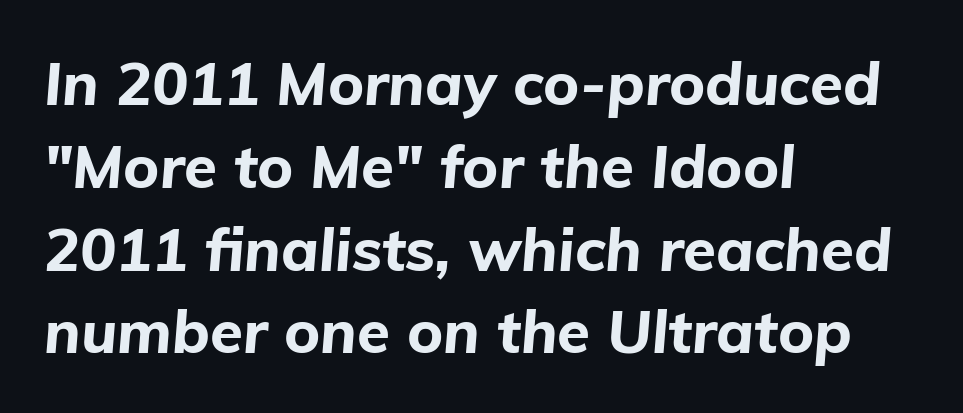
{"italic": "yes", "lean": "right", "slant_degrees": 5, "bold": "yes", "weight": "bold", "width": "normal", "stroke_contrast": "low", "x_height": "medium", "monospaced": "no", "underline": "no", "align": "left", "line_spacing": "normal", "line_spacing_ratio": 1.38, "letter_spacing": "normal", "letter_spacing_em": 0.0, "glyph_px": 60}
